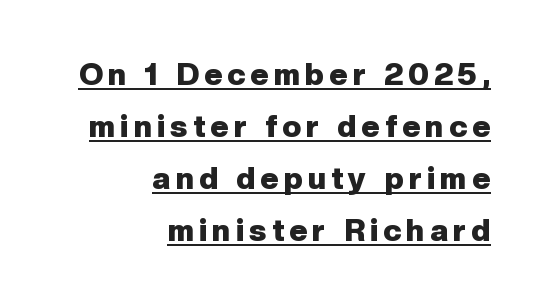
The image shows 31 px heavy sans-serif type, upright; set right-aligned, normal line spacing (1.68x), underlined; low stroke contrast and a medium x-height.
